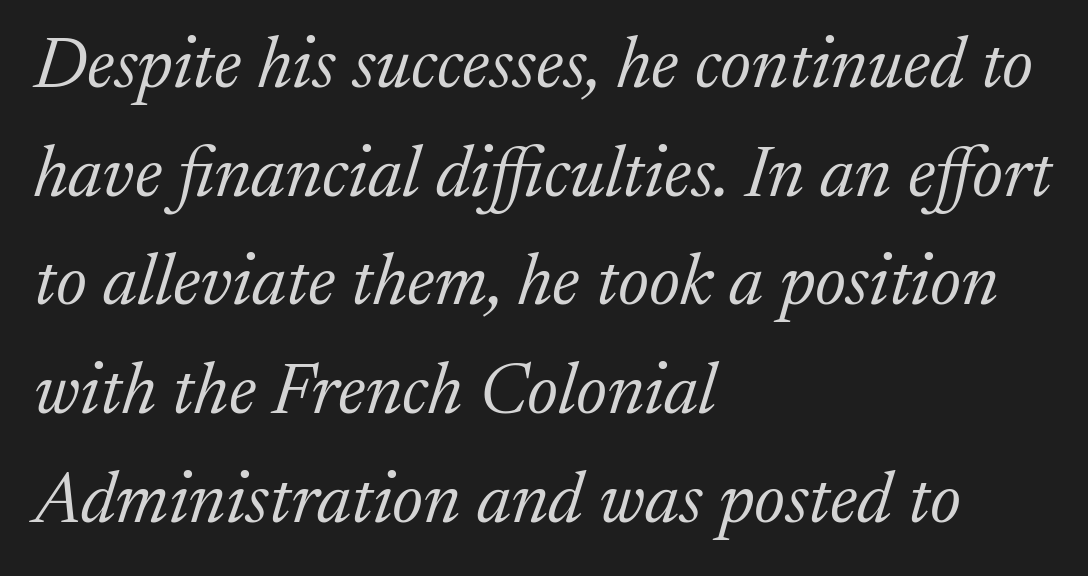
{"serif": "yes", "italic": "yes", "lean": "right", "slant_degrees": 17, "bold": "no", "weight": "light", "width": "normal", "stroke_contrast": "medium", "x_height": "medium", "monospaced": "no", "underline": "no", "align": "left", "line_spacing": "normal", "line_spacing_ratio": 1.51, "letter_spacing": "normal", "letter_spacing_em": 0.0, "glyph_px": 72}
